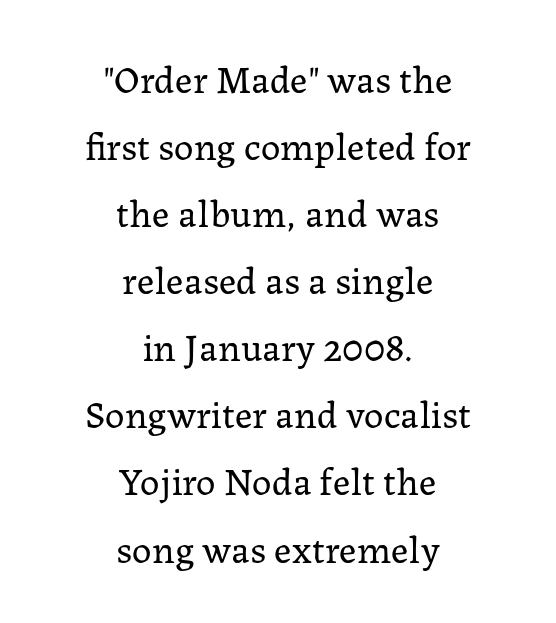
The text was rendered using a seriffed face with decorative stroke endings. Words float on clear page, feet unadorned. Every row of glyphs is offset so its center matches the block's center. The axis of the letterforms is exactly vertical.
